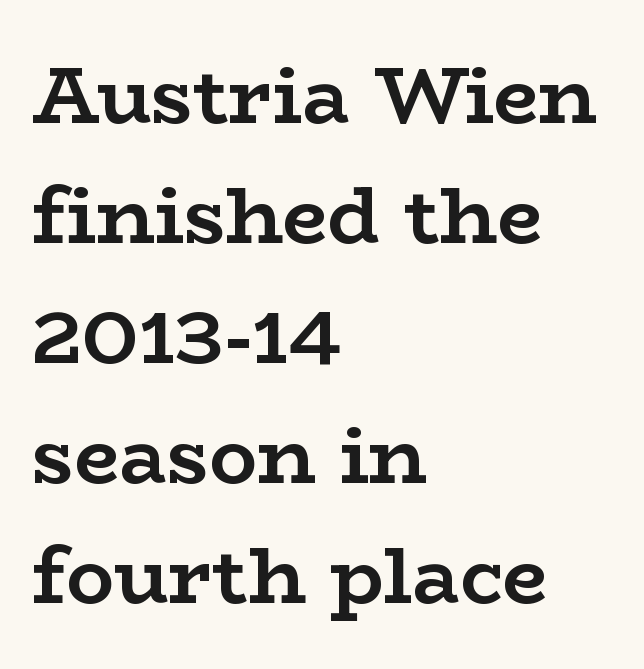
Q: Is the text bold? A: Yes.
Q: Is the text italic (slanted)? A: No, it is upright.
Q: Is the typeface a serif or a sans-serif typeface? A: Serif.
Q: Is the text underlined? A: No.
Q: How is the paragraph aligned? A: Left-aligned.
Q: Is the spacing between letters normal or unusually wide? A: Normal.
Q: Is the spacing between lines tight, normal or loose? A: Normal.
Q: Width (condensed, normal, or wide)? A: Wide.
Q: Stroke contrast? A: Low.
Q: x-height? A: Medium.
Q: Monospaced? A: No.
